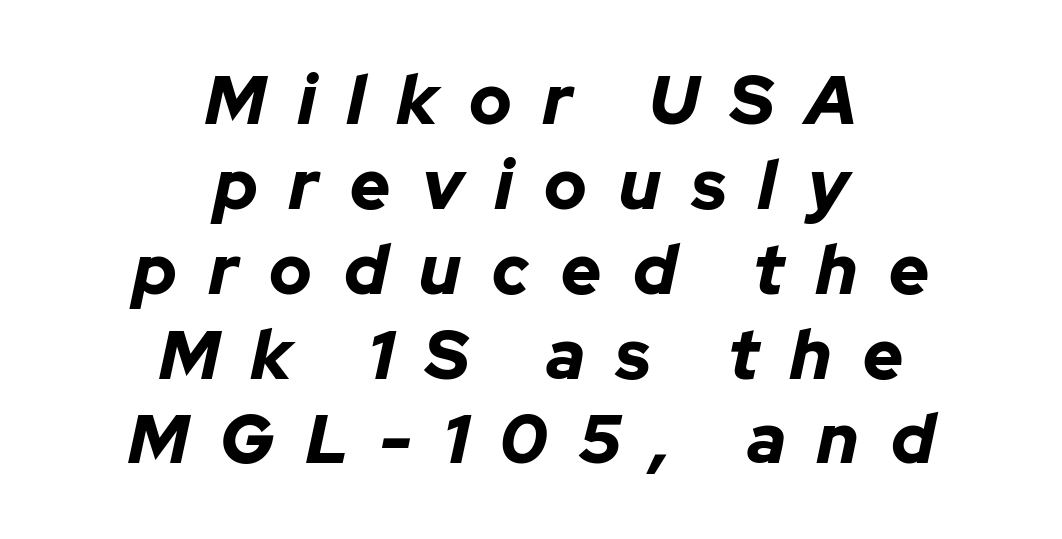
Q: Is the text bold? A: Yes.
Q: Is the text italic (slanted)? A: Yes, it leans right by about 12 degrees.
Q: Is the text underlined? A: No.
Q: How is the paragraph aligned? A: Centered.
Q: Is the spacing between letters normal or unusually wide? A: Unusually wide.
Q: Width (condensed, normal, or wide)? A: Normal.
Q: Stroke contrast? A: Low.
Q: x-height? A: Medium.
Q: Monospaced? A: No.
